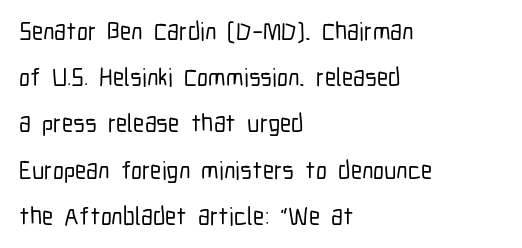
Ascenders rise straight up at ninety degrees. Anything drawn beneath the words? Only blank space. These lines stack with their left ends in a neat column. Here the glyphs are tracked normally, forming tight word shapes.
